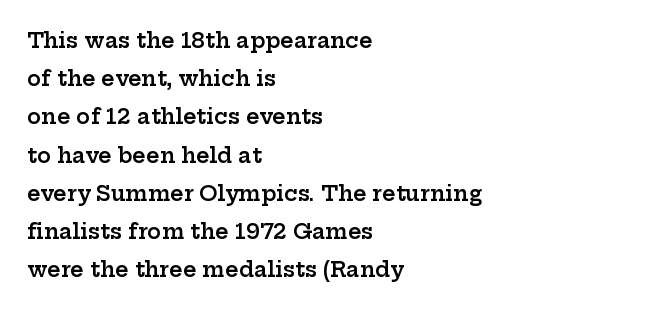
The image shows 21 px text type, upright; set left-aligned, line spacing 1.82x, normal letter spacing, not underlined.
